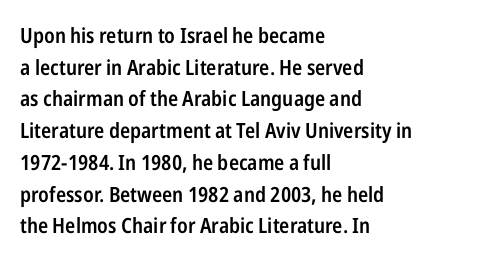
The image shows 21 px text type, upright; set left-aligned, normal line spacing (1.51x), normal letter spacing, not underlined.
